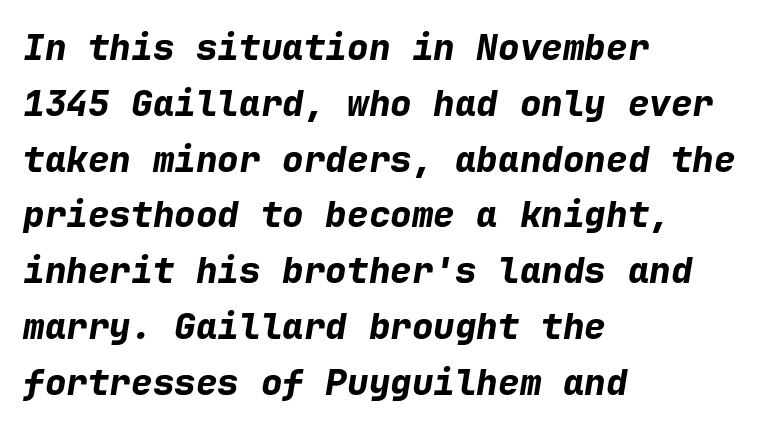
{"italic": "yes", "lean": "right", "slant_degrees": 9, "bold": "yes", "weight": "bold", "width": "normal", "stroke_contrast": "low", "x_height": "medium", "monospaced": "yes", "underline": "no", "align": "left", "line_spacing": "normal", "line_spacing_ratio": 1.55, "letter_spacing": "normal", "letter_spacing_em": 0.0, "glyph_px": 36}
